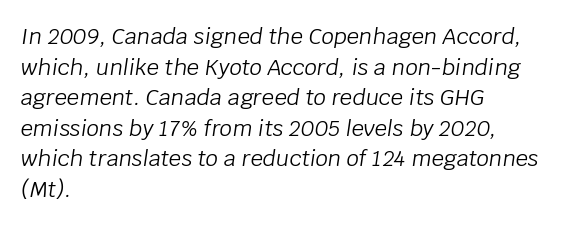
{"italic": "yes", "lean": "right", "slant_degrees": 8, "bold": "no", "underline": "no", "align": "left", "line_spacing": "normal", "line_spacing_ratio": 1.39, "letter_spacing": "normal", "letter_spacing_em": 0.0, "glyph_px": 22}
